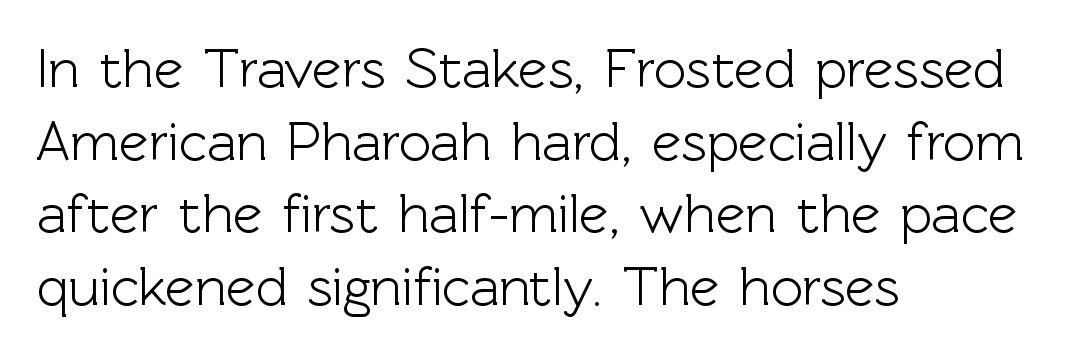
{"serif": "no", "italic": "no", "width": "normal", "x_height": "medium", "monospaced": "no", "underline": "no", "align": "left", "line_spacing": "normal", "line_spacing_ratio": 1.32, "letter_spacing": "normal", "letter_spacing_em": 0.0, "glyph_px": 55}
